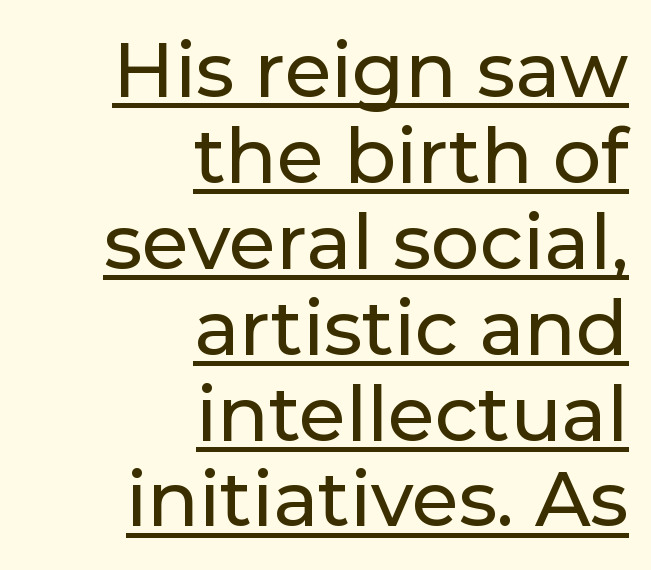
No feet cap the strokes, marking this as sans-serif type. Descenders here cross a horizontal rule under the line. Typeset ragged left — the right edge is the straight one. Horizontal bands of white between lines are thin slivers.
